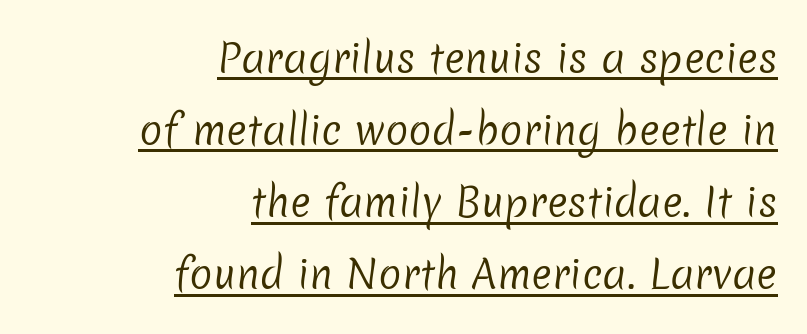
Q: Is the text bold? A: No.
Q: Is the typeface a serif or a sans-serif typeface? A: Sans-serif.
Q: Is the text underlined? A: Yes.
Q: How is the paragraph aligned? A: Right-aligned.
Q: Is the spacing between letters normal or unusually wide? A: Normal.
Q: Width (condensed, normal, or wide)? A: Normal.
Q: Stroke contrast? A: Low.
Q: x-height? A: Medium.
Q: Monospaced? A: No.
